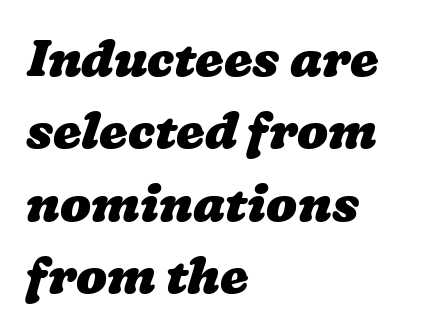
The image shows 51 px heavy, wide type; set left-aligned, normal line spacing (1.42x), normal letter spacing, not underlined; low stroke contrast and a medium x-height.
